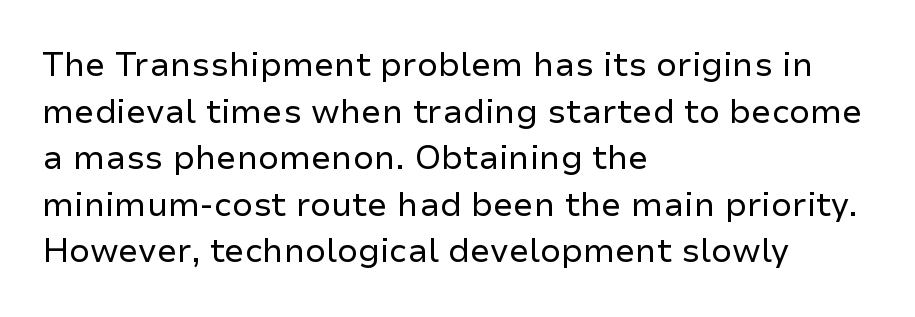
{"serif": "no", "italic": "no", "bold": "no", "weight": "regular", "width": "normal", "stroke_contrast": "low", "x_height": "medium", "monospaced": "no", "underline": "no", "align": "left", "line_spacing": "normal", "line_spacing_ratio": 1.41, "letter_spacing": "normal", "letter_spacing_em": 0.0, "glyph_px": 33}
